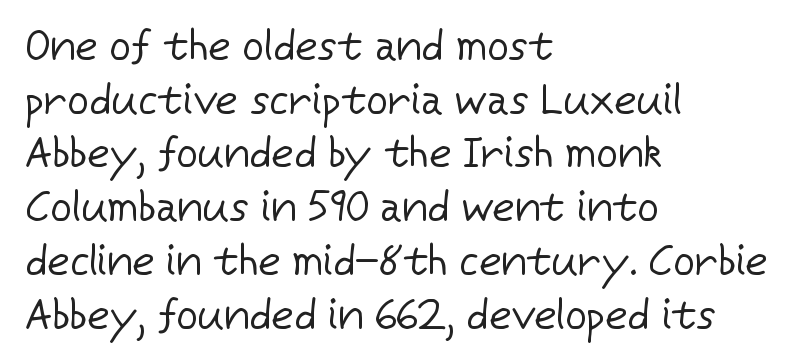
Horizontal alignment here is leftward, the default for most running prose. Looks like regular typesetting: each glyph gets only the width it needs. A sans-serif font was chosen for this passage. The typeface has the unassuming heft of standard copy or less.
